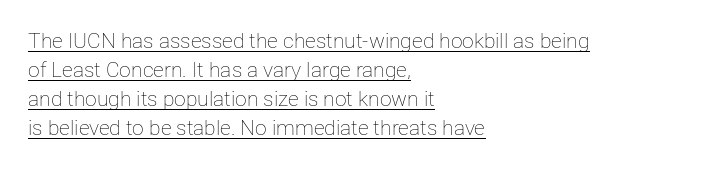
{"italic": "no", "bold": "no", "underline": "yes", "align": "left", "line_spacing": "normal", "line_spacing_ratio": 1.38, "letter_spacing": "normal", "letter_spacing_em": 0.0, "glyph_px": 21}
